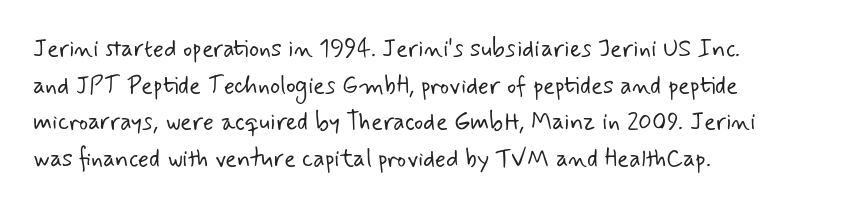
Q: Is the text bold? A: No.
Q: Is the text underlined? A: No.
Q: How is the paragraph aligned? A: Left-aligned.
Q: Is the spacing between letters normal or unusually wide? A: Normal.
Q: Is the spacing between lines tight, normal or loose? A: Normal.
